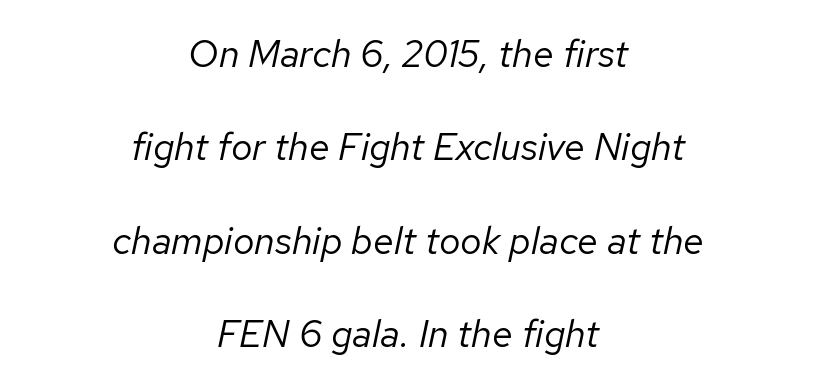
The specimen omits any rule beneath the text block's lines. Caption: face not bold, strokes unweighted. When letters slant like this, we call the style italic. Do the characters align in a grid? No, the font is proportional.
